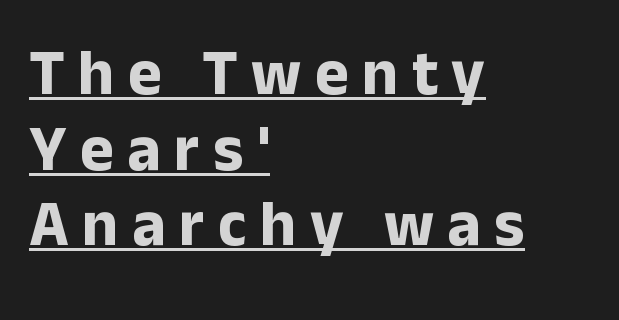
The image shows 64 px bold sans-serif type, upright; set left-aligned, line spacing 1.18x, unusually wide letter spacing (+0.21 em), underlined; low stroke contrast and a medium x-height.
